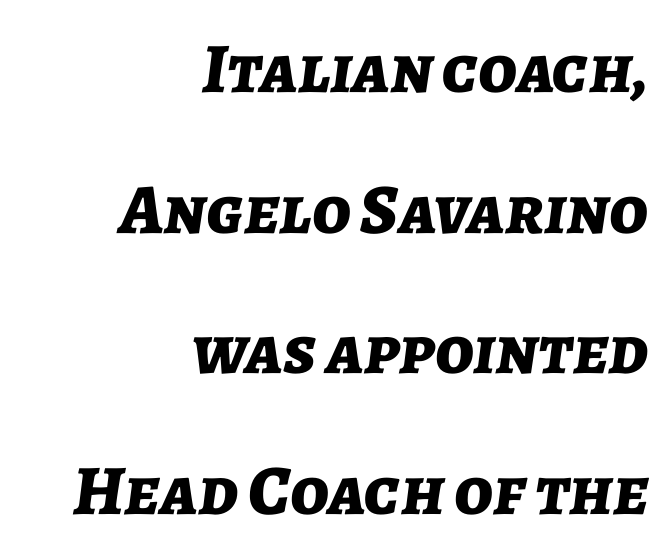
The passage is arranged like a letterhead date or caption credit — flush right. Strong, thick strokes mark this as bold type. The lettering tilts uniformly, giving the passage an italic look. Honestly, the rows look like they've been pulled way apart.
